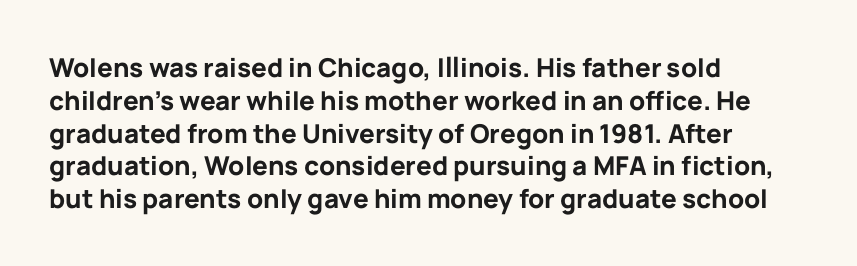
The image shows 26 px bold type, upright; set left-aligned, normal line spacing (1.26x), normal letter spacing, not underlined.
